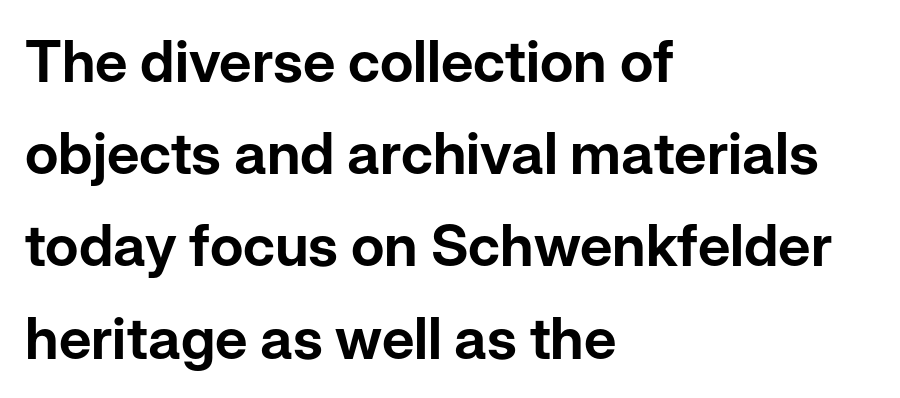
Looks like regular typesetting: each glyph gets only the width it needs. How would I describe the line gaps? Plain and ordinary. Observe the absence of serifs on each vertical stroke in this sample. Just letters on the line, the space beneath them empty. Horizontally, the lines are justified to the leading edge only. What stands out about the letter spacing? Nothing — it is the standard amount.
